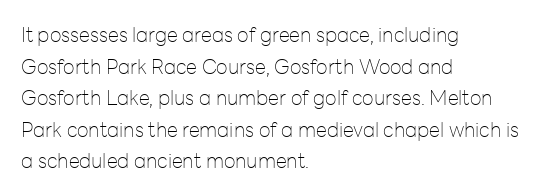
Teacher's note: observe the even left margin — that is flush-left alignment. The passage shown is not underscored anywhere. The rendering uses a moderate line-height, typical for paragraphs. Ascenders rise straight up at ninety degrees. Nobody touched the tracking dial on this one.
